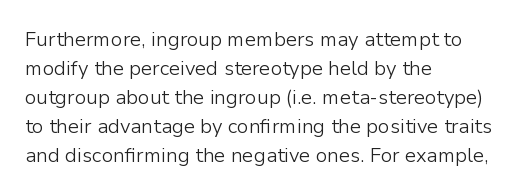
{"italic": "no", "bold": "no", "underline": "no", "align": "left", "line_spacing": "normal", "line_spacing_ratio": 1.45, "letter_spacing": "normal", "letter_spacing_em": 0.0, "glyph_px": 20}
